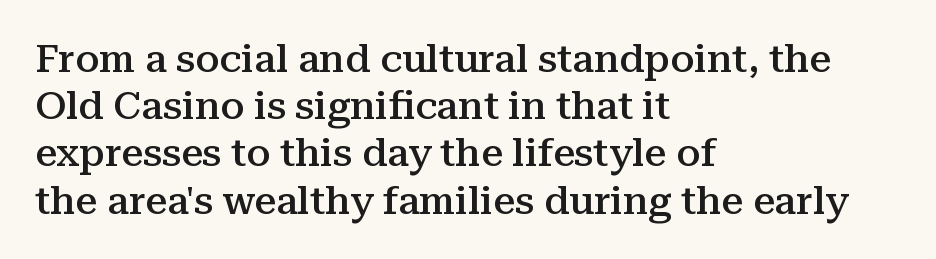
The image shows 39 px semibold serif type, upright; set left-aligned, line spacing 1.21x, normal letter spacing, not underlined; medium stroke contrast and a medium x-height.
